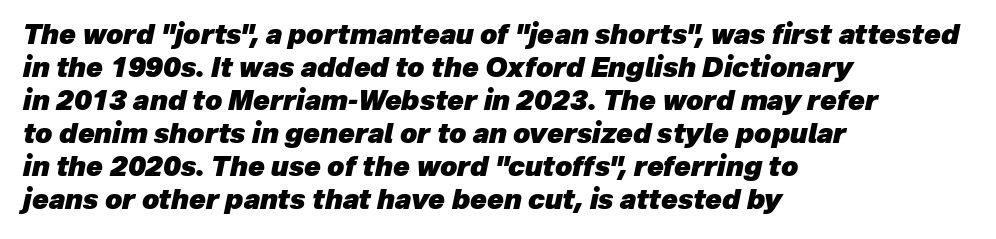
Every character sits at an angle, as italics do. The characters look thick and weighty, a clear bold. The text block is weighted toward the left margin, trailing off unevenly rightward. Tracking here is standard; glyphs follow each other at the usual distance. The words here are not underlined.
